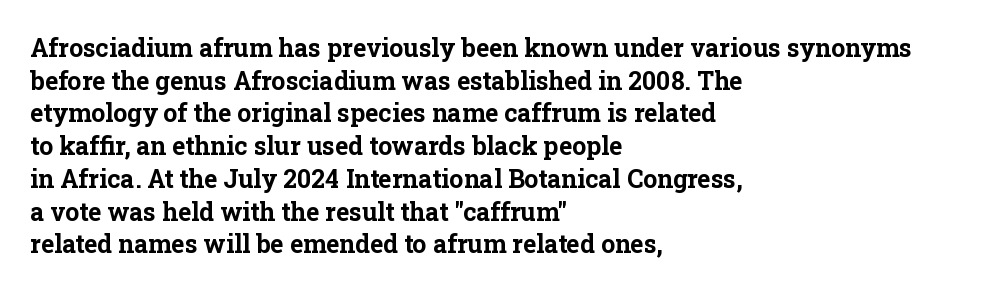
You could call the tracking neutral — neither tight nor loose. Ordinary non-slanted type is in use. Heavy, bold letterforms. Does the copy run flush right? No — it runs flush left. Regular leading.
